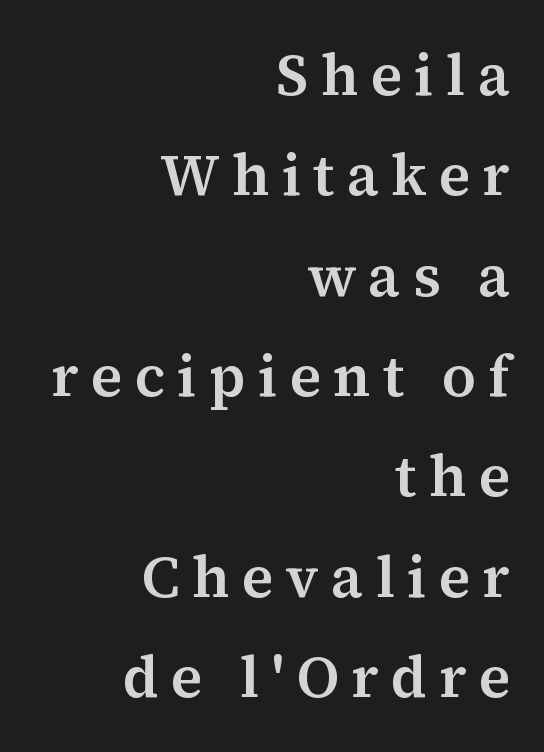
The image shows 58 px serif type, upright; set right-aligned, line spacing 1.73x, unusually wide letter spacing (+0.21 em), not underlined; medium stroke contrast and a medium x-height.
